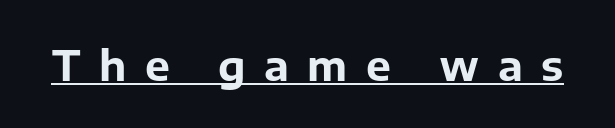
Characters follow at a spacing far wider than the type designer built in. Varying glyph widths throughout — classic text-font behaviour. I'd call this a sans setting — the letters go barefoot. The lettering holds an erect, upright posture throughout. A rule runs beneath these lines of type.
